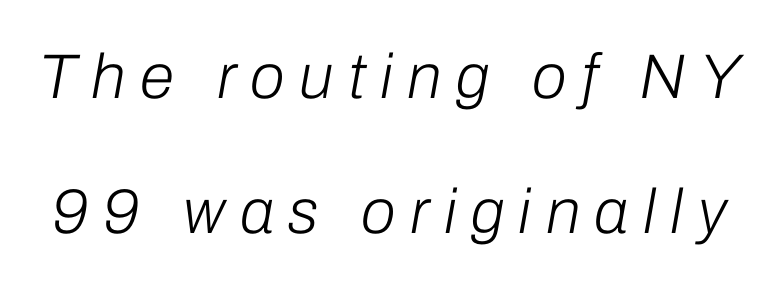
{"italic": "yes", "lean": "right", "slant_degrees": 10, "bold": "no", "weight": "light", "width": "normal", "stroke_contrast": "low", "x_height": "medium", "monospaced": "no", "underline": "no", "line_spacing": "loose", "line_spacing_ratio": 2.15, "letter_spacing": "wide", "letter_spacing_em": 0.23, "glyph_px": 63}
